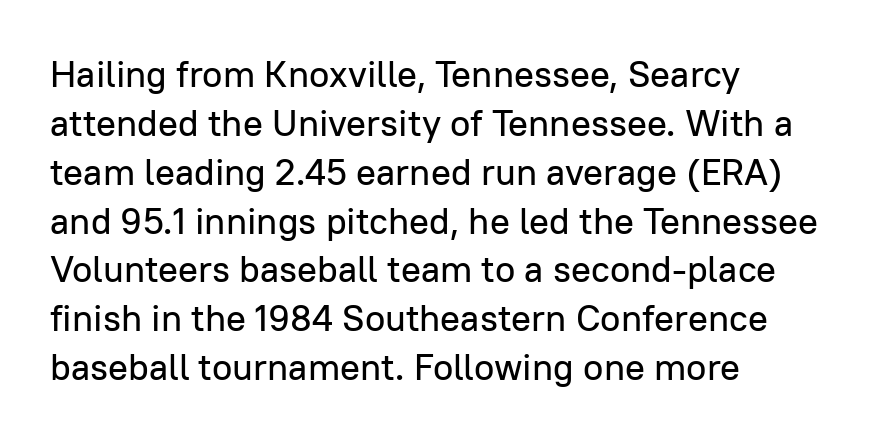
{"serif": "no", "italic": "no", "width": "normal", "stroke_contrast": "low", "x_height": "medium", "monospaced": "no", "underline": "no", "align": "left", "line_spacing": "normal", "line_spacing_ratio": 1.32, "letter_spacing": "normal", "letter_spacing_em": 0.0, "glyph_px": 37}
